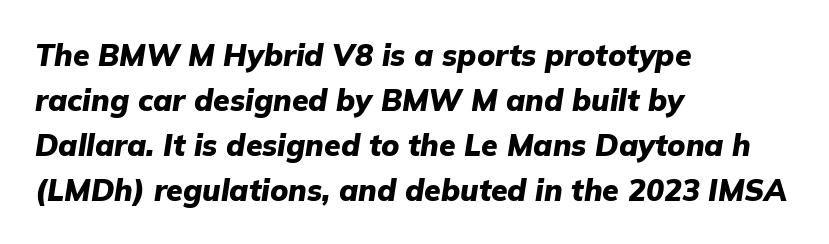
Q: Is the text bold? A: Yes.
Q: Is the text italic (slanted)? A: Yes, it leans right by about 9 degrees.
Q: Is the text underlined? A: No.
Q: How is the paragraph aligned? A: Left-aligned.
Q: Is the spacing between letters normal or unusually wide? A: Normal.
Q: Is the spacing between lines tight, normal or loose? A: Normal.
Q: Width (condensed, normal, or wide)? A: Normal.
Q: Stroke contrast? A: Low.
Q: x-height? A: Medium.
Q: Monospaced? A: No.
